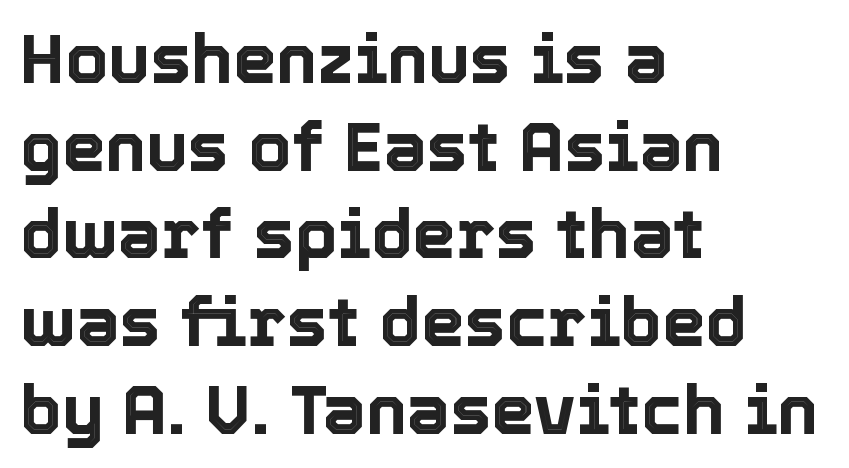
Leftover space on each line is placed entirely after the last word. The horizontal fit of the characters is conventional and even. Upright lettering throughout. Beneath every word, the page is bare. The letters advance in unequal steps, a hallmark of proportional type.
